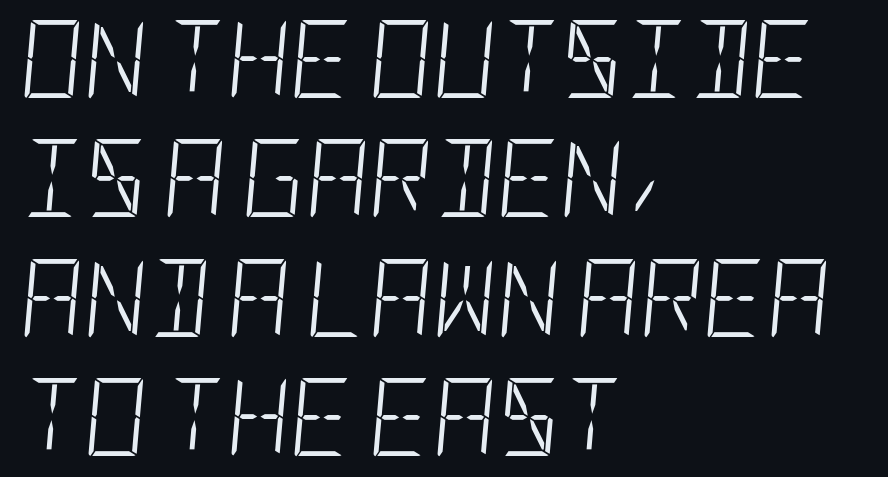
{"italic": "yes", "lean": "right", "slant_degrees": 5, "bold": "no", "weight": "light", "width": "condensed", "stroke_contrast": "low", "x_height": "large", "underline": "no", "align": "left", "line_spacing": "normal", "line_spacing_ratio": 1.53, "letter_spacing": "normal", "letter_spacing_em": 0.0, "glyph_px": 78}
